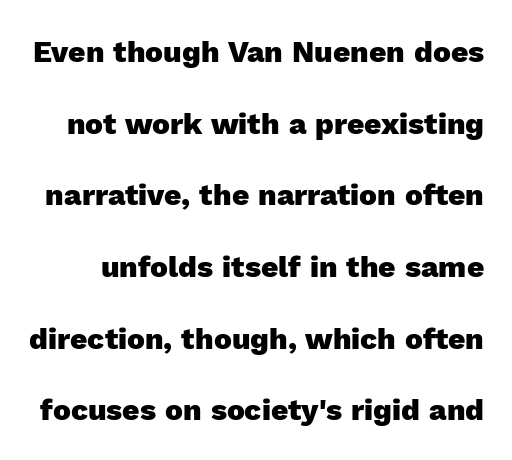
This rendering features lettering with no underline. Varying glyph widths throughout — classic text-font behaviour. The characters look thick and weighty, a clear bold. The axis of the letterforms is exactly vertical.
